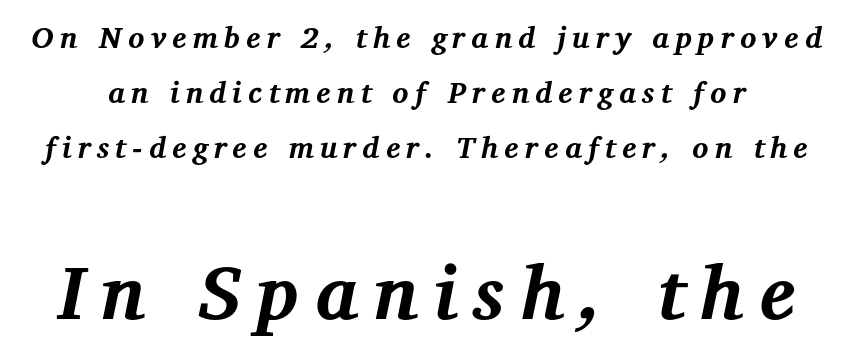
The image shows 76 px bold serif type, italic (leaning right); set line spacing 1.83x, unusually wide letter spacing (+0.21 em), not underlined; the second (bottom) block is 2.53x larger; medium stroke contrast and a medium x-height.
